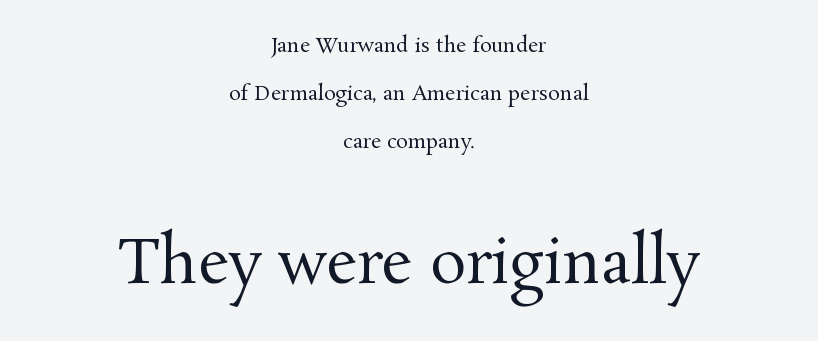
The image shows 60 px regular-weight serif type, upright; set centered, loose line spacing (2.4x), normal letter spacing, not underlined; the second (bottom) block is 3.0x larger; medium stroke contrast and a medium x-height.
